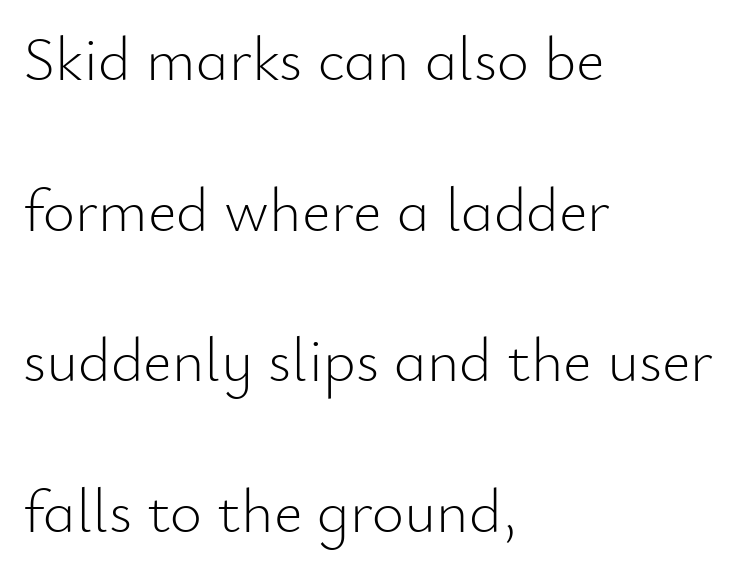
The image shows 62 px light sans-serif type, upright; set left-aligned, loose line spacing (2.43x), normal letter spacing, not underlined; low stroke contrast and a small x-height.
